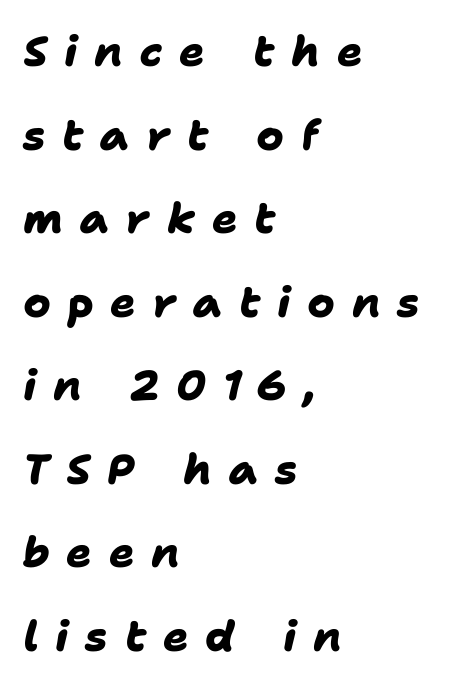
The passage shown is emphatically bold. I'd call this a sans setting — the letters go barefoot. A typesetter would call this leading open, well beyond the default. Each line starts at the same left margin while the right side varies.
